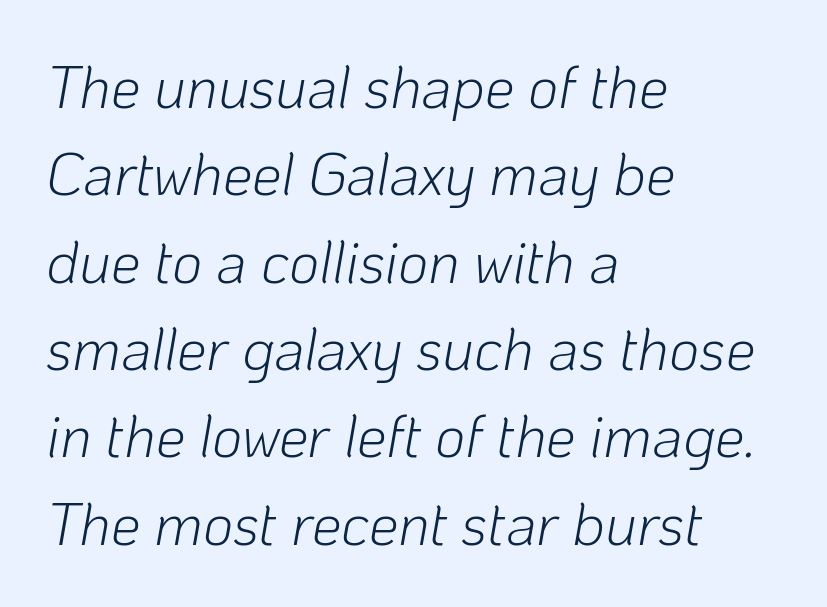
{"italic": "yes", "lean": "right", "slant_degrees": 10, "bold": "no", "weight": "light", "width": "normal", "stroke_contrast": "low", "x_height": "medium", "monospaced": "no", "underline": "no", "align": "left", "line_spacing": "normal", "line_spacing_ratio": 1.48, "letter_spacing": "normal", "letter_spacing_em": 0.0, "glyph_px": 59}
